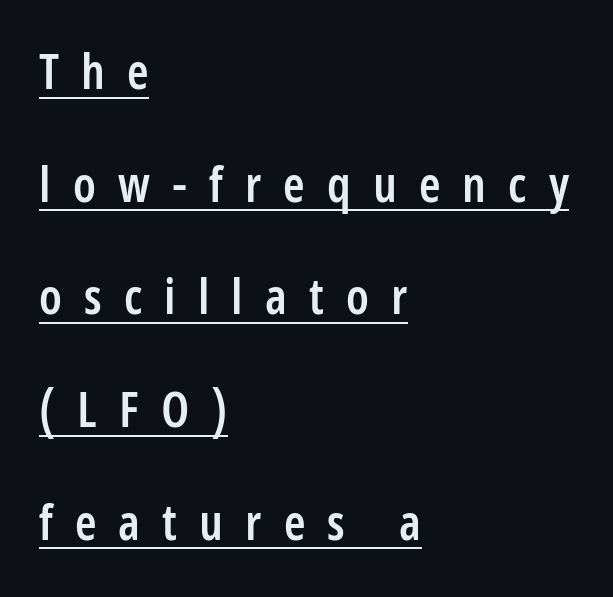
The image shows 49 px semibold, condensed sans-serif type, upright; set left-aligned, loose line spacing (2.3x), unusually wide letter spacing (+0.45 em), underlined; low stroke contrast and a medium x-height.
